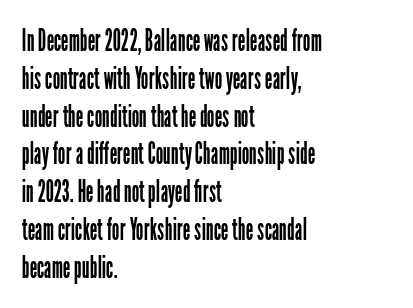
{"serif": "no", "italic": "no", "bold": "no", "weight": "regular", "width": "condensed", "stroke_contrast": "low", "x_height": "medium", "monospaced": "no", "underline": "no", "align": "left", "line_spacing": "normal", "line_spacing_ratio": 1.26, "letter_spacing": "normal", "letter_spacing_em": 0.0, "glyph_px": 30}
